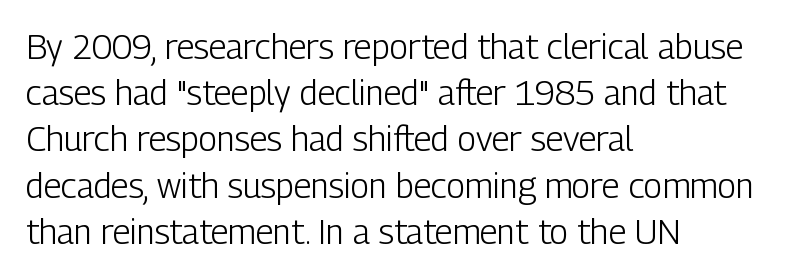
Q: Is the text bold? A: No.
Q: Is the text italic (slanted)? A: No, it is upright.
Q: Is the typeface a serif or a sans-serif typeface? A: Sans-serif.
Q: Is the text underlined? A: No.
Q: How is the paragraph aligned? A: Left-aligned.
Q: Is the spacing between letters normal or unusually wide? A: Normal.
Q: Is the spacing between lines tight, normal or loose? A: Normal.
Q: Width (condensed, normal, or wide)? A: Condensed.
Q: Stroke contrast? A: Low.
Q: x-height? A: Medium.
Q: Monospaced? A: No.
